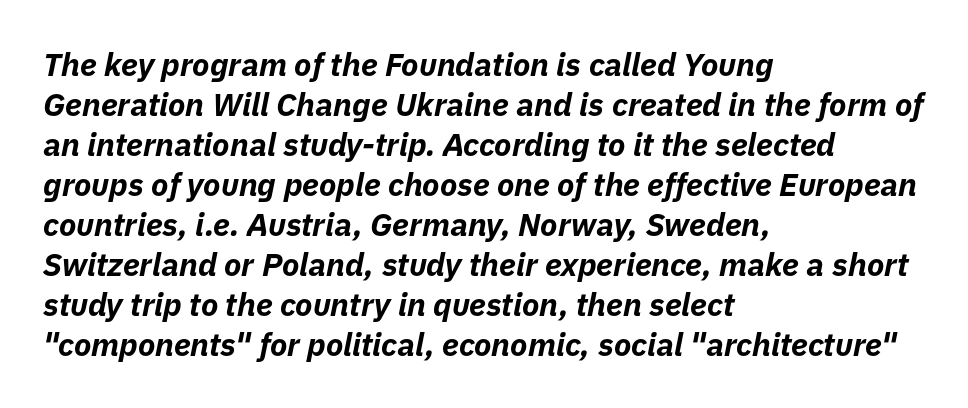
The typesetter chose a ragged-right arrangement here. The type is set solid horizontally, with unmodified tracking. This sample uses an oblique cut, with every glyph tilted off the vertical. Weight: bold.
